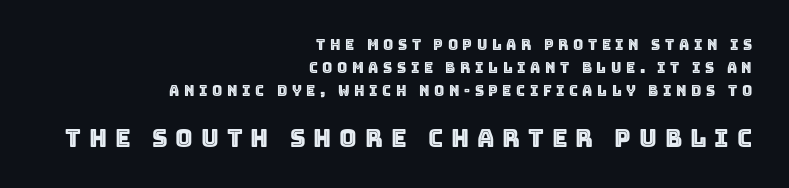
{"italic": "no", "underline": "no", "align": "right", "line_spacing": "normal", "line_spacing_ratio": 1.66, "letter_spacing": "wide", "letter_spacing_em": 0.33, "larger_block": "second", "size_ratio": 1.71, "glyph_px": 24}
